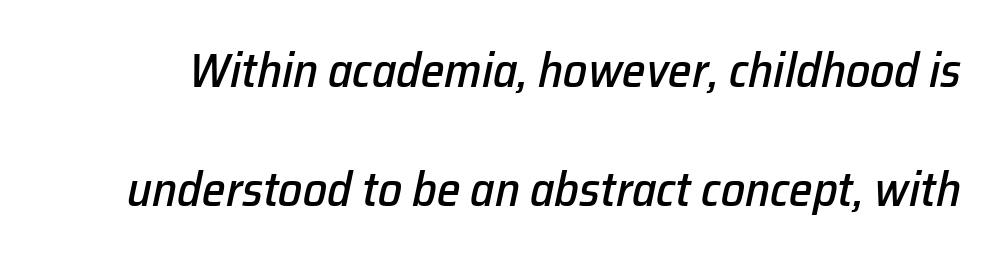
{"italic": "yes", "lean": "right", "slant_degrees": 12, "width": "normal", "stroke_contrast": "low", "x_height": "medium", "monospaced": "no", "underline": "no", "line_spacing": "loose", "line_spacing_ratio": 2.47, "letter_spacing": "normal", "letter_spacing_em": 0.0, "glyph_px": 48}
